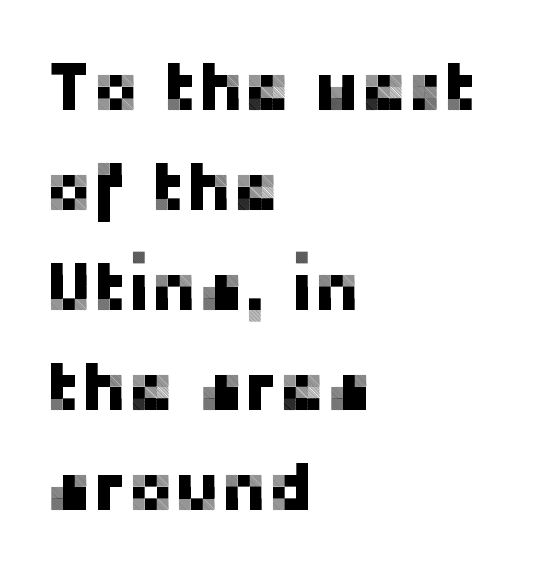
{"serif": "no", "italic": "no", "width": "normal", "stroke_contrast": "low", "x_height": "medium", "monospaced": "no", "underline": "no", "align": "left", "line_spacing": "normal", "line_spacing_ratio": 1.43, "letter_spacing": "normal", "letter_spacing_em": 0.0, "glyph_px": 70}
